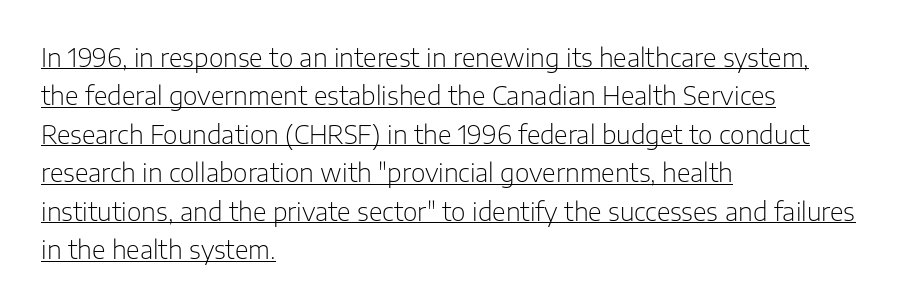
Q: Is the text bold? A: No.
Q: Is the text italic (slanted)? A: No, it is upright.
Q: Is the text underlined? A: Yes.
Q: How is the paragraph aligned? A: Left-aligned.
Q: Is the spacing between letters normal or unusually wide? A: Normal.
Q: Is the spacing between lines tight, normal or loose? A: Normal.
